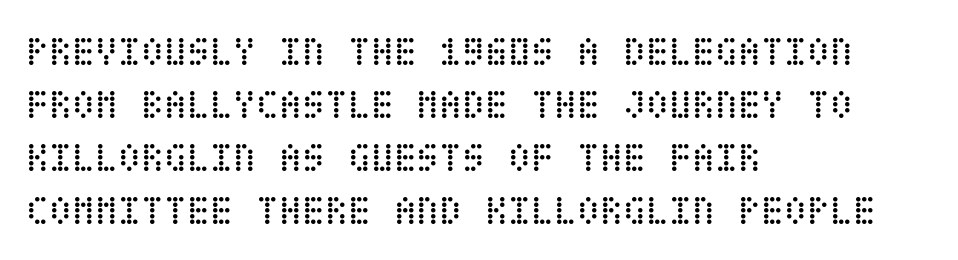
The image shows 42 px regular-weight, condensed type, upright; set left-aligned, normal line spacing (1.26x), normal letter spacing, not underlined; low stroke contrast and a large x-height.
